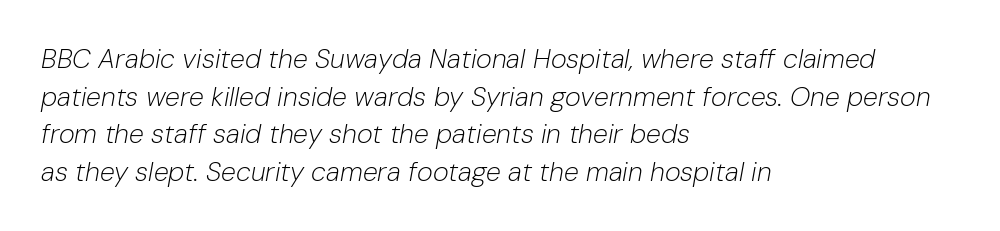
Q: Is the text bold? A: No.
Q: Is the text italic (slanted)? A: Yes, it leans right by about 10 degrees.
Q: Is the text underlined? A: No.
Q: How is the paragraph aligned? A: Left-aligned.
Q: Is the spacing between letters normal or unusually wide? A: Normal.
Q: Is the spacing between lines tight, normal or loose? A: Normal.
